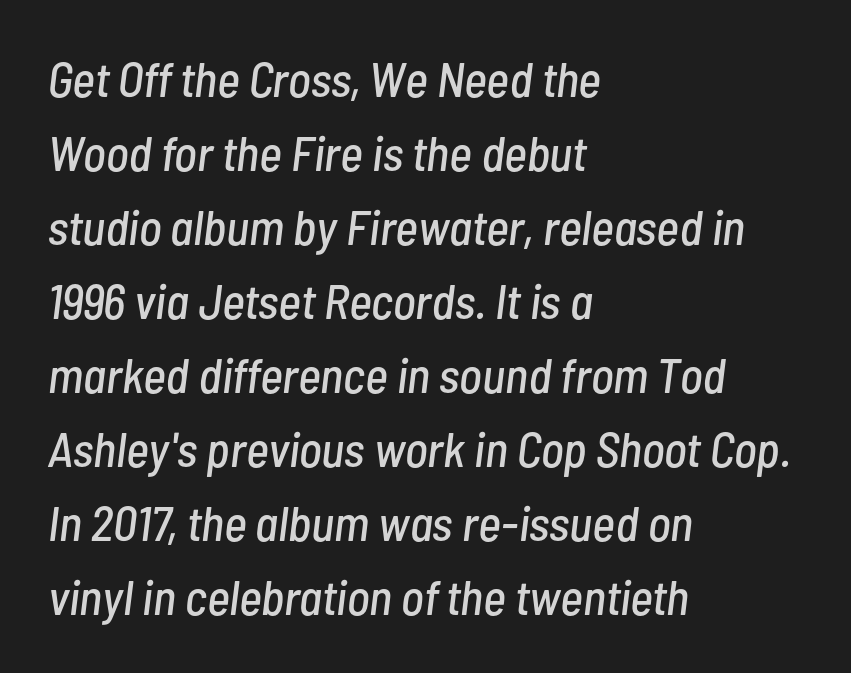
{"italic": "yes", "lean": "right", "slant_degrees": 7, "width": "condensed", "stroke_contrast": "low", "x_height": "medium", "monospaced": "no", "underline": "no", "align": "left", "line_spacing": "normal", "line_spacing_ratio": 1.51, "letter_spacing": "normal", "letter_spacing_em": 0.0, "glyph_px": 49}
